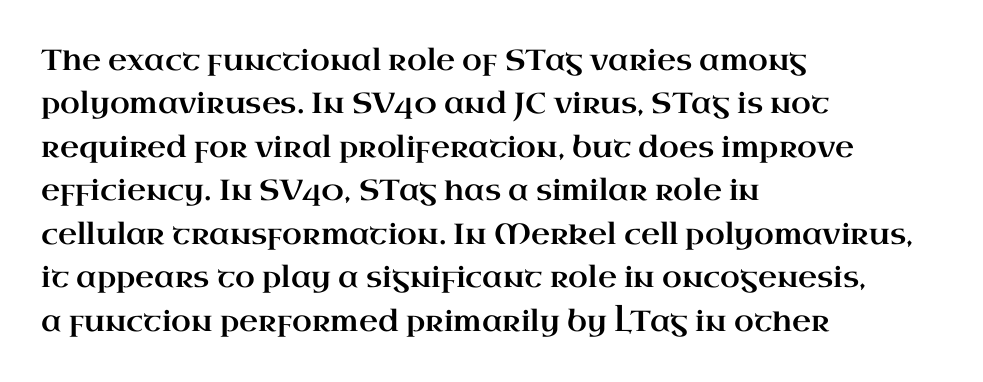
The image shows 29 px wide serif type, upright; set left-aligned, normal line spacing (1.5x), normal letter spacing, not underlined; high stroke contrast and a small x-height.
